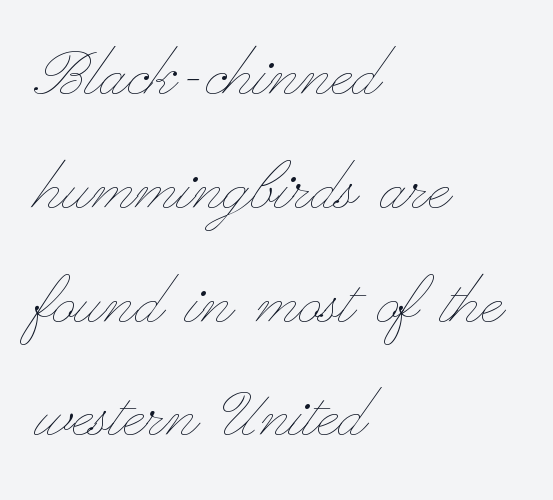
The image shows 79 px thin, wide type; set left-aligned, normal line spacing (1.44x), normal letter spacing, not underlined; low stroke contrast and a small x-height.
